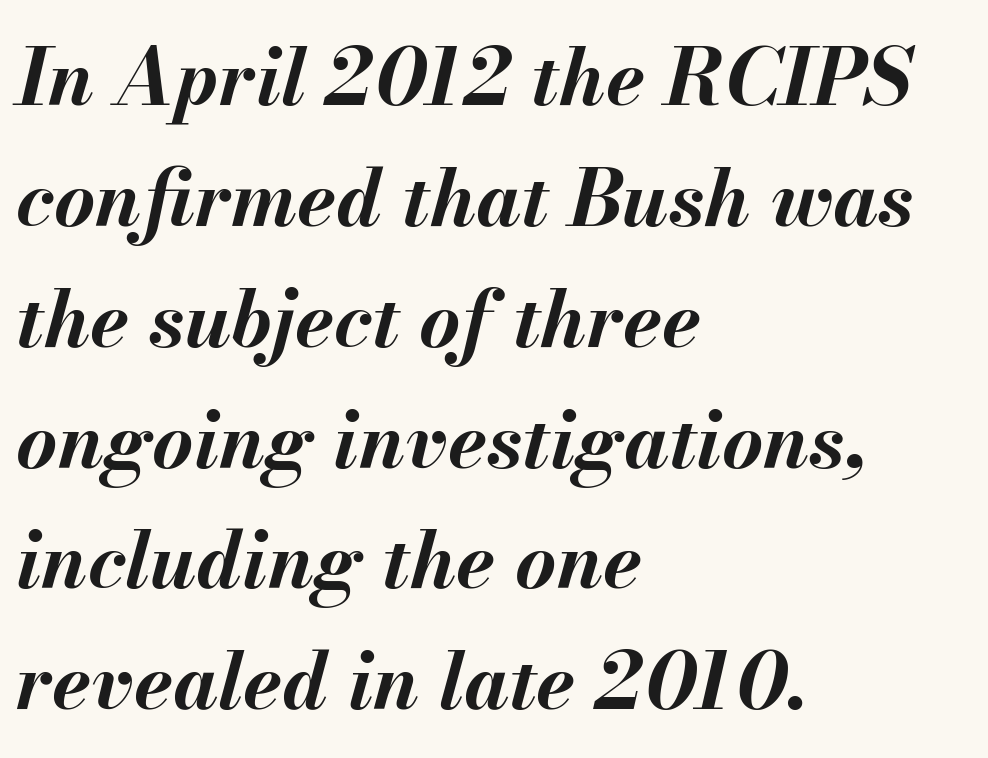
Q: Is the text bold? A: Yes.
Q: Is the text italic (slanted)? A: Yes, it leans right by about 13 degrees.
Q: Is the text underlined? A: No.
Q: How is the paragraph aligned? A: Left-aligned.
Q: Is the spacing between letters normal or unusually wide? A: Normal.
Q: Is the spacing between lines tight, normal or loose? A: Normal.
Q: Width (condensed, normal, or wide)? A: Normal.
Q: Stroke contrast? A: Medium.
Q: x-height? A: Small.
Q: Monospaced? A: No.
